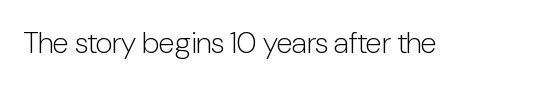
{"serif": "no", "italic": "no", "bold": "no", "weight": "light", "width": "condensed", "stroke_contrast": "low", "x_height": "medium", "monospaced": "no", "underline": "no", "letter_spacing": "normal", "letter_spacing_em": 0.0, "glyph_px": 30}
